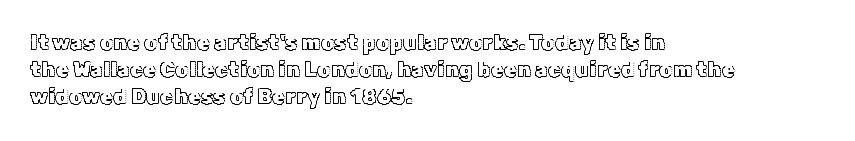
{"italic": "no", "underline": "no", "align": "left", "line_spacing": "normal", "line_spacing_ratio": 1.29, "letter_spacing": "normal", "letter_spacing_em": 0.0, "glyph_px": 21}
